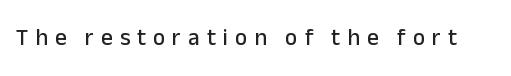
{"italic": "no", "underline": "no", "letter_spacing": "wide", "letter_spacing_em": 0.31, "glyph_px": 23}
